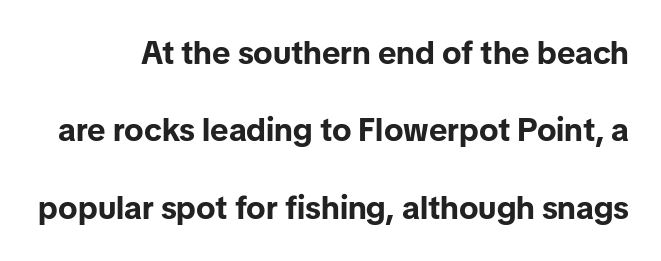
Q: Is the text bold? A: Yes.
Q: Is the text italic (slanted)? A: No, it is upright.
Q: Is the typeface a serif or a sans-serif typeface? A: Sans-serif.
Q: Is the text underlined? A: No.
Q: Is the spacing between letters normal or unusually wide? A: Normal.
Q: Is the spacing between lines tight, normal or loose? A: Loose.
Q: Width (condensed, normal, or wide)? A: Normal.
Q: Stroke contrast? A: Low.
Q: x-height? A: Medium.
Q: Monospaced? A: No.
